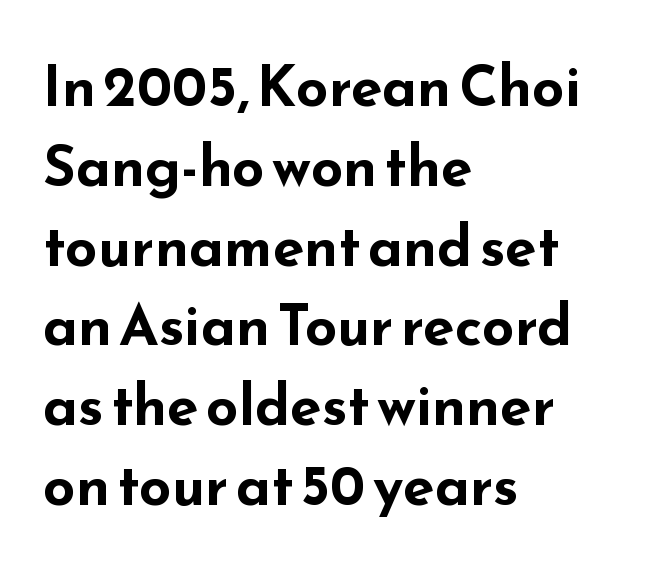
Visually the block forms a straight wall on the left and a jagged coastline on the right. The letters stand straight up with perfectly vertical stems. A typesetter would label this face a sans. The letters advance in unequal steps, a hallmark of proportional type.
